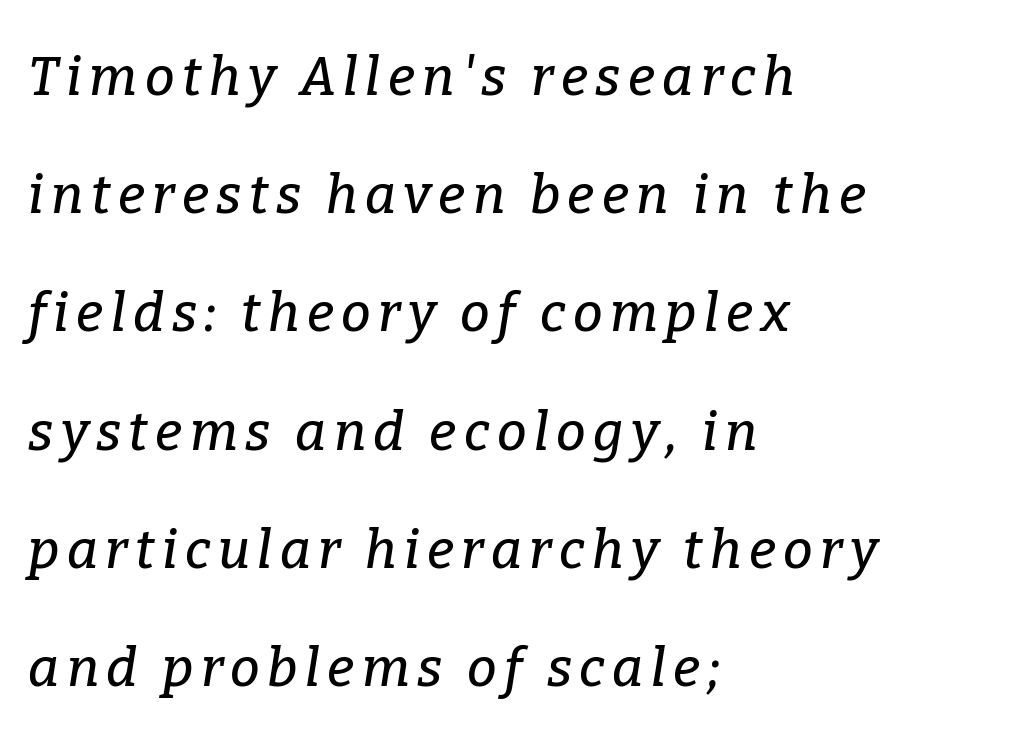
{"serif": "yes", "italic": "yes", "lean": "right", "slant_degrees": 9, "width": "normal", "stroke_contrast": "low", "x_height": "medium", "monospaced": "no", "underline": "no", "align": "left", "line_spacing": "loose", "line_spacing_ratio": 2.23, "glyph_px": 53}
